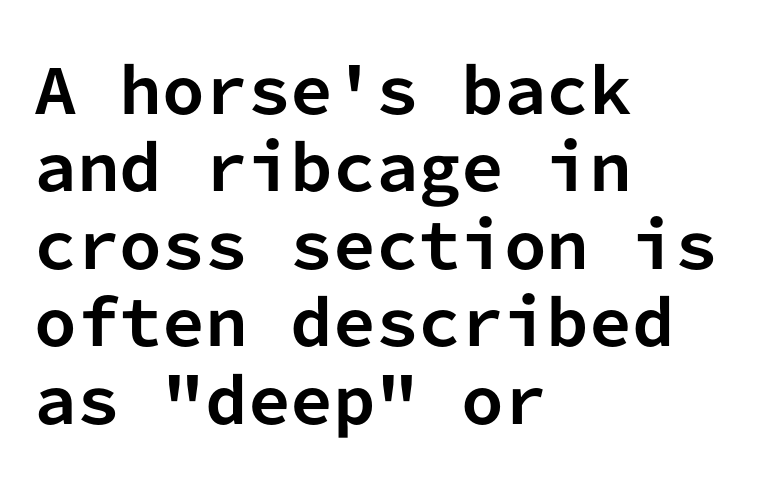
The image shows 61 px bold sans-serif type, upright, monospaced; set left-aligned, normal line spacing (1.27x), normal letter spacing, not underlined; low stroke contrast and a medium x-height.
